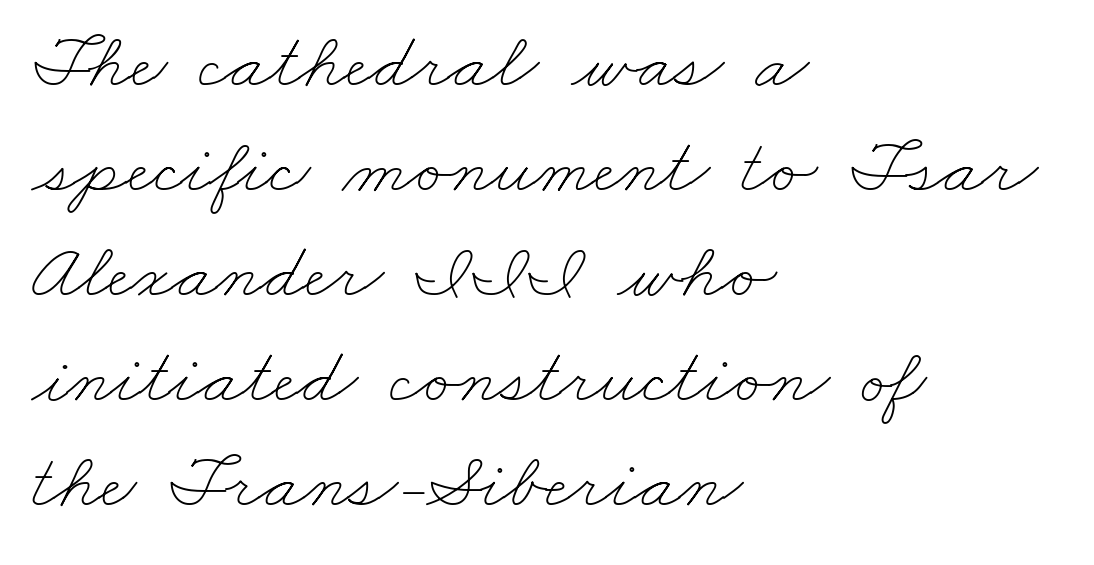
In CSS terms this would be text-align: left. Leading matches the norm, producing a regular column. Caption: standard tracking, unaltered. The string is rendered with underlining switched off. Is the stroke heavy? The answer is a plain regular-or-lighter. The face used here is proportionally spaced, like ordinary book or web type.
